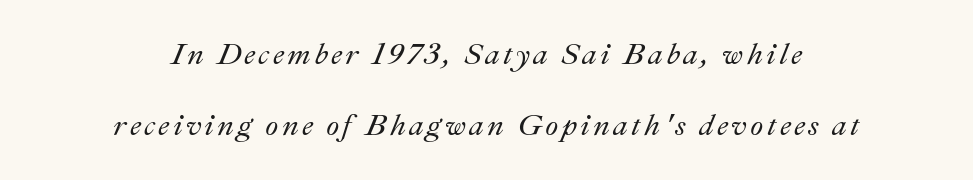
The image shows 30 px text type, italic (leaning right); set centered, loose line spacing (2.38x), not underlined; medium stroke contrast and a small x-height.
